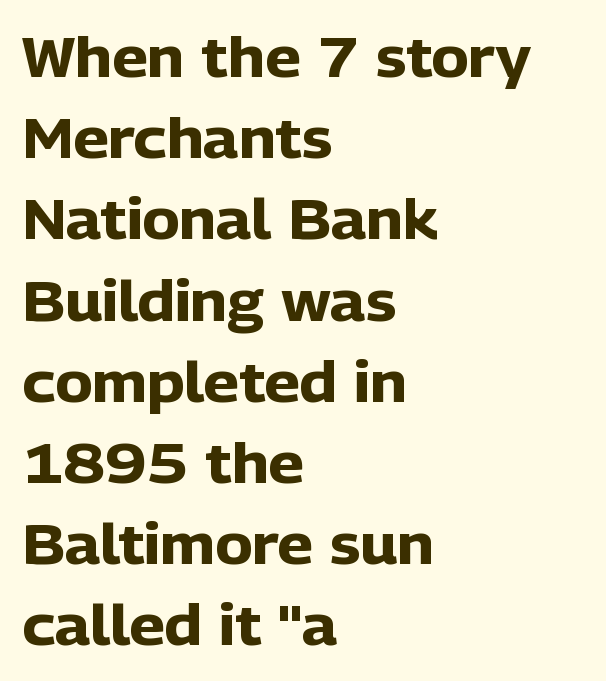
This sample is left-justified, so line endings fall wherever the words run out. Normally led — the rows are evenly, conventionally spaced. Each glyph is drawn with heavy, bold strokes. The font's upright variant was chosen for this text.
